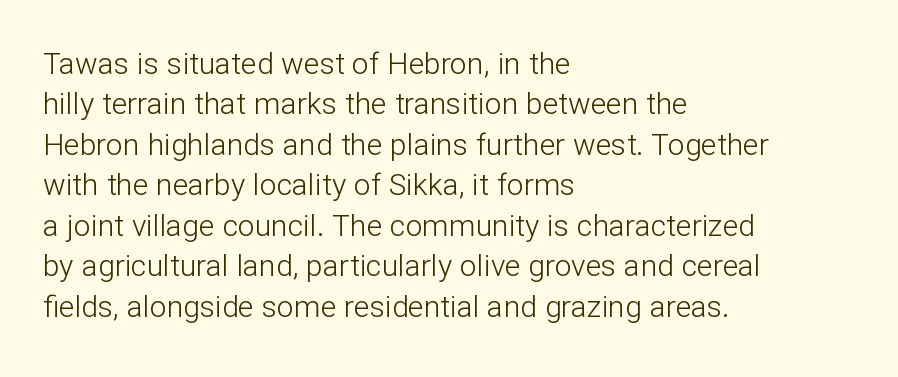
The image shows 30 px light sans-serif type, upright; set left-aligned, normal line spacing (1.35x), normal letter spacing, not underlined; low stroke contrast and a medium x-height.
